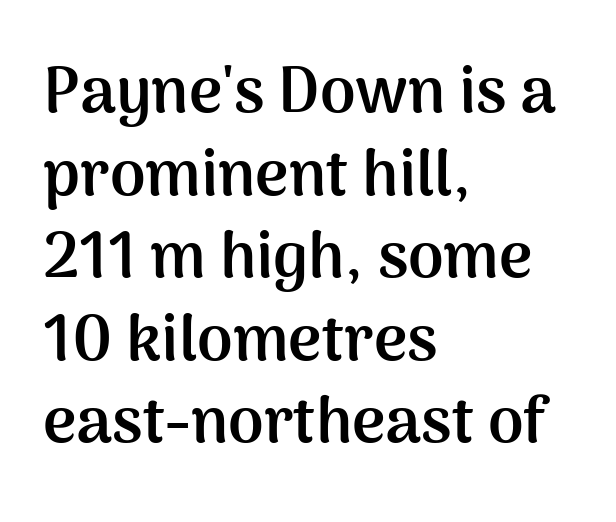
The image shows 64 px semibold sans-serif type, upright; set left-aligned, normal line spacing (1.29x), normal letter spacing, not underlined; medium stroke contrast and a medium x-height.
